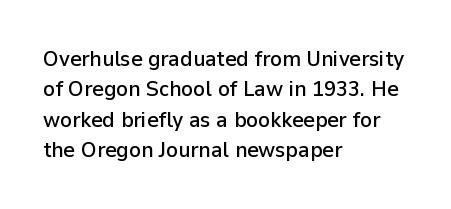
Descenders are the only things crossing below the line. The paragraph has a hard left edge and a soft right edge. Nothing unusual about the tracking: characters are spaced as the font intends. Vertically, the passage feels balanced, rows spaced as you'd expect. If you drew a line through each stem, it would be perfectly vertical.
